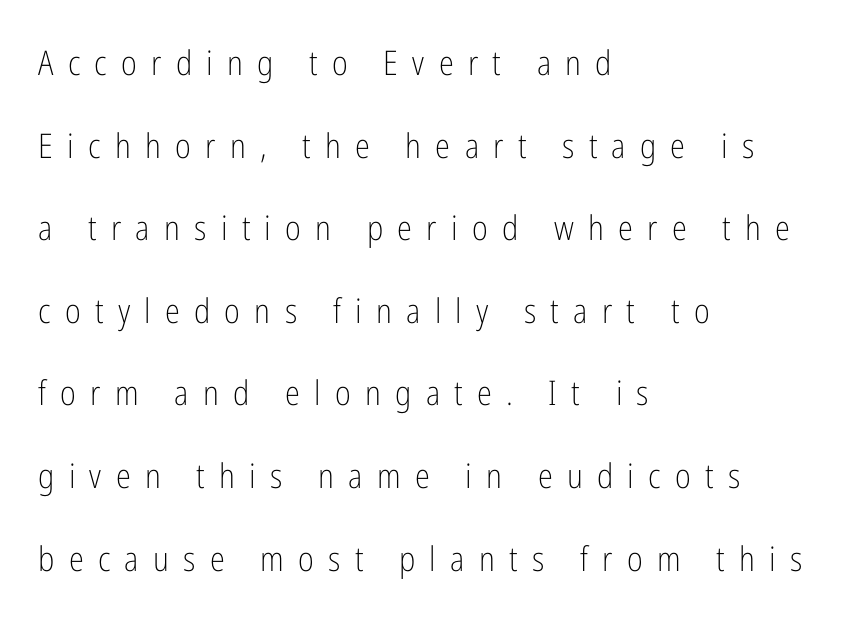
Q: Is the text bold? A: No.
Q: Is the text italic (slanted)? A: No, it is upright.
Q: Is the typeface a serif or a sans-serif typeface? A: Sans-serif.
Q: Is the text underlined? A: No.
Q: How is the paragraph aligned? A: Left-aligned.
Q: Is the spacing between letters normal or unusually wide? A: Unusually wide.
Q: Is the spacing between lines tight, normal or loose? A: Loose.
Q: Width (condensed, normal, or wide)? A: Condensed.
Q: Stroke contrast? A: Low.
Q: x-height? A: Medium.
Q: Monospaced? A: No.
